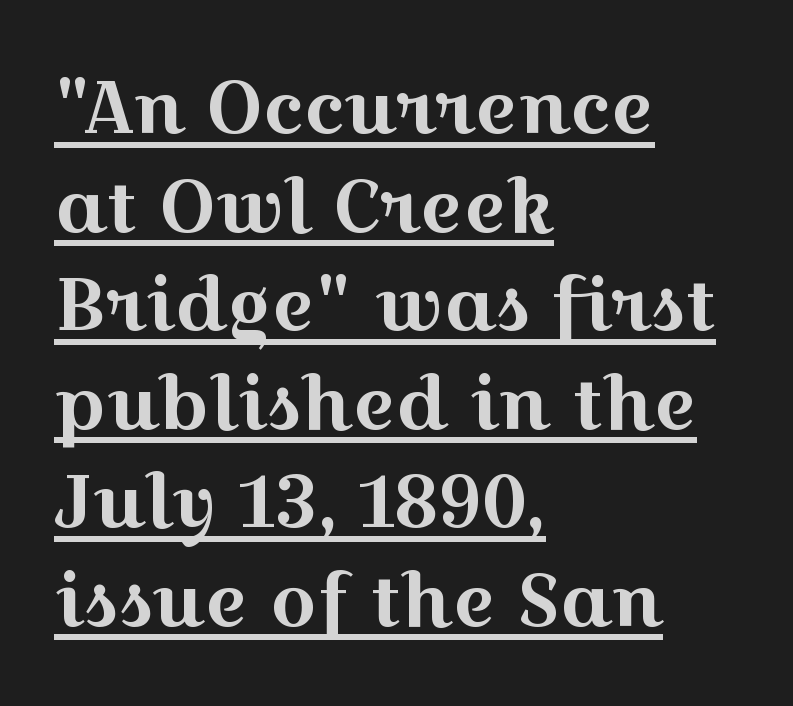
{"serif": "yes", "italic": "no", "width": "wide", "x_height": "medium", "monospaced": "no", "underline": "yes", "align": "left", "line_spacing": "normal", "line_spacing_ratio": 1.35, "letter_spacing": "normal", "letter_spacing_em": 0.0, "glyph_px": 73}
